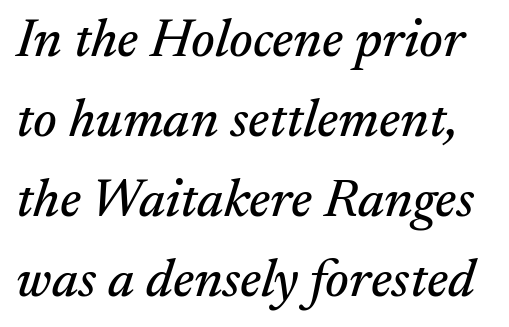
The image shows 54 px serif type, italic (leaning right); set normal line spacing (1.48x), normal letter spacing, not underlined; medium stroke contrast and a small x-height.
